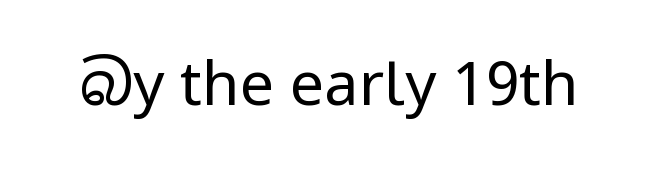
Spacing between characters is what you'd get straight out of the box. Nothing sits at the stroke ends, so this counts as sans-serif. Ascenders rise straight up at ninety degrees. The passage shown is not underscored anywhere. Summary of weight: not heavy and not bold. Proportional: the letters do not fall into vertical columns.
